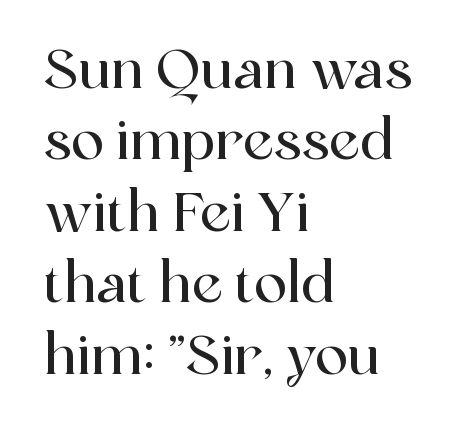
Classification — serif. Observe the ordinary spacing: letters are neighbours, not strangers. Designer's note — italics off, roman on. Descenders hang freely into open space. Looks like regular typesetting: each glyph gets only the width it needs.
